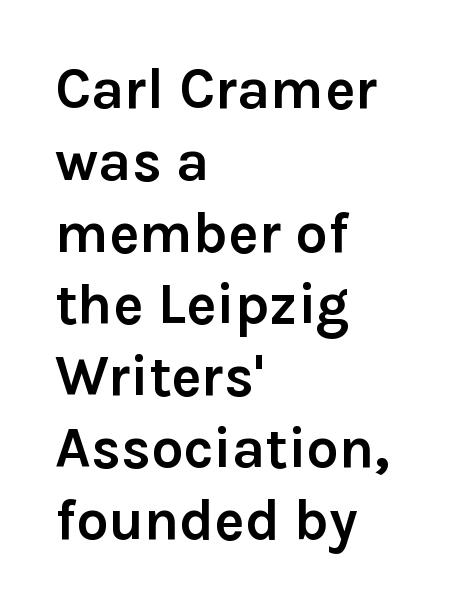
The strokes are fattened all the way to bold. The rendering shows plain stroke endings on the letterforms — a sans-serif design. Characters remain perfectly vertical along every line. The rendering uses natural spacing where letterforms have individual widths. Students, note that the glyphs here touch the page at normal intervals. Short and long lines alike share a common starting point at left.
